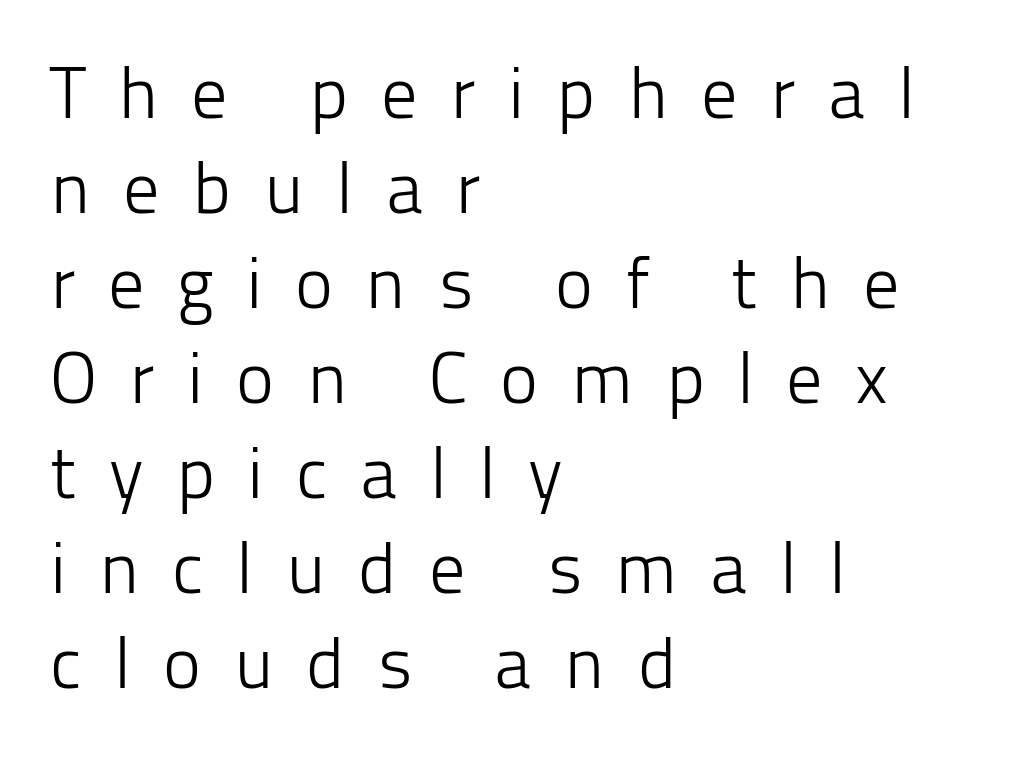
Q: Is the text bold? A: No.
Q: Is the text italic (slanted)? A: No, it is upright.
Q: Is the typeface a serif or a sans-serif typeface? A: Sans-serif.
Q: Is the text underlined? A: No.
Q: How is the paragraph aligned? A: Left-aligned.
Q: Is the spacing between letters normal or unusually wide? A: Unusually wide.
Q: Is the spacing between lines tight, normal or loose? A: Normal.
Q: Width (condensed, normal, or wide)? A: Normal.
Q: Stroke contrast? A: Low.
Q: x-height? A: Medium.
Q: Monospaced? A: No.
